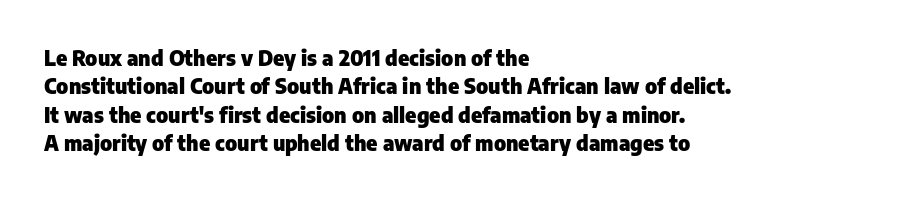
{"italic": "no", "bold": "yes", "underline": "no", "align": "left", "line_spacing": "normal", "line_spacing_ratio": 1.35, "letter_spacing": "normal", "letter_spacing_em": 0.0, "glyph_px": 21}
